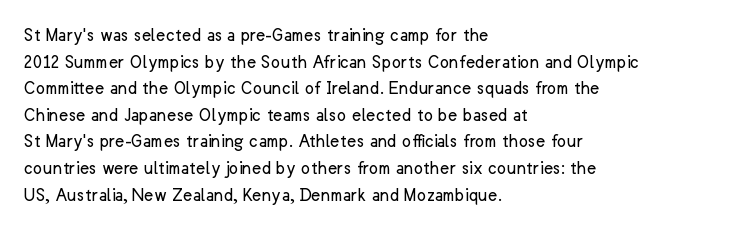
Q: Is the text bold? A: No.
Q: Is the text italic (slanted)? A: No, it is upright.
Q: Is the text underlined? A: No.
Q: How is the paragraph aligned? A: Left-aligned.
Q: Is the spacing between letters normal or unusually wide? A: Normal.
Q: Is the spacing between lines tight, normal or loose? A: Normal.
